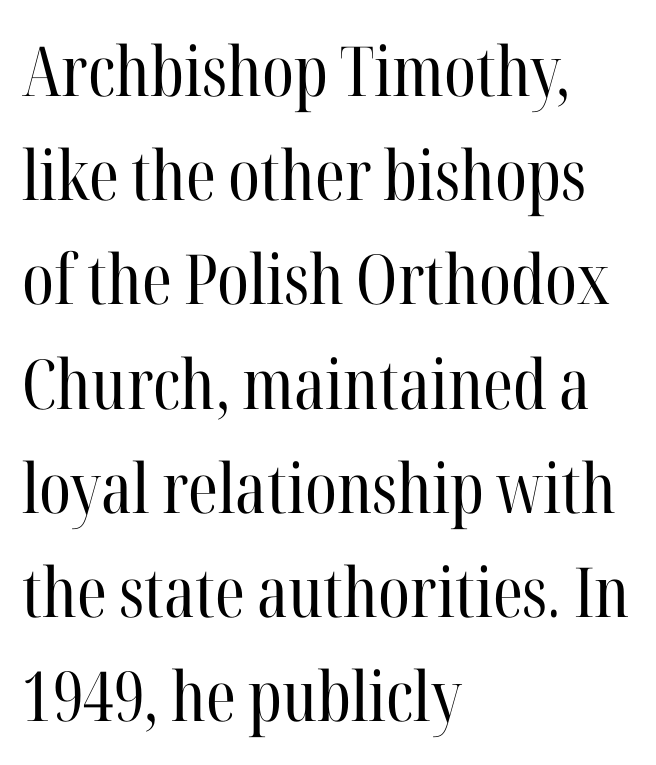
{"serif": "yes", "italic": "no", "bold": "no", "weight": "regular", "width": "condensed", "stroke_contrast": "high", "x_height": "medium", "monospaced": "no", "underline": "no", "align": "left", "line_spacing": "normal", "line_spacing_ratio": 1.51, "letter_spacing": "normal", "letter_spacing_em": 0.0, "glyph_px": 69}
